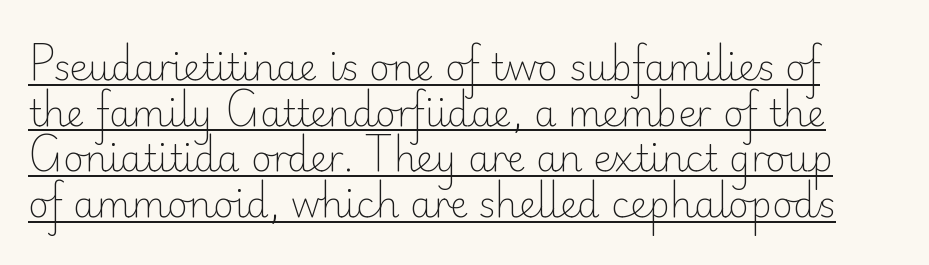
{"serif": "no", "italic": "no", "bold": "no", "weight": "light", "width": "normal", "stroke_contrast": "low", "x_height": "small", "monospaced": "no", "underline": "yes", "line_spacing": "normal", "line_spacing_ratio": 1.27, "letter_spacing": "normal", "letter_spacing_em": 0.0, "glyph_px": 36}
